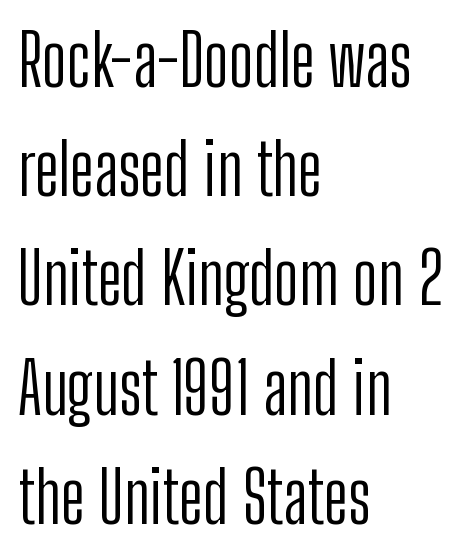
Q: Is the text bold? A: No.
Q: Is the text italic (slanted)? A: No, it is upright.
Q: Is the typeface a serif or a sans-serif typeface? A: Sans-serif.
Q: Is the text underlined? A: No.
Q: How is the paragraph aligned? A: Left-aligned.
Q: Is the spacing between letters normal or unusually wide? A: Normal.
Q: Is the spacing between lines tight, normal or loose? A: Normal.
Q: Width (condensed, normal, or wide)? A: Condensed.
Q: Stroke contrast? A: Low.
Q: x-height? A: Medium.
Q: Monospaced? A: No.
